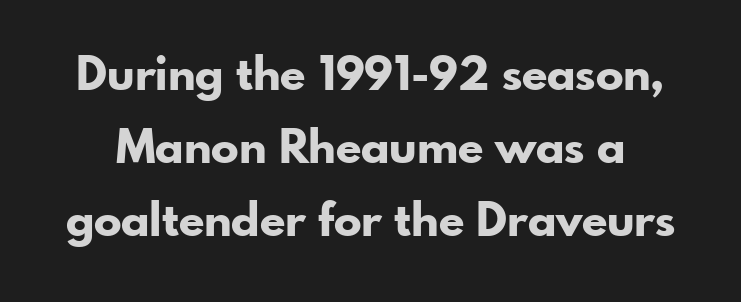
The image shows 46 px bold sans-serif type, upright; set normal line spacing (1.59x), normal letter spacing, not underlined; low stroke contrast and a small x-height.
